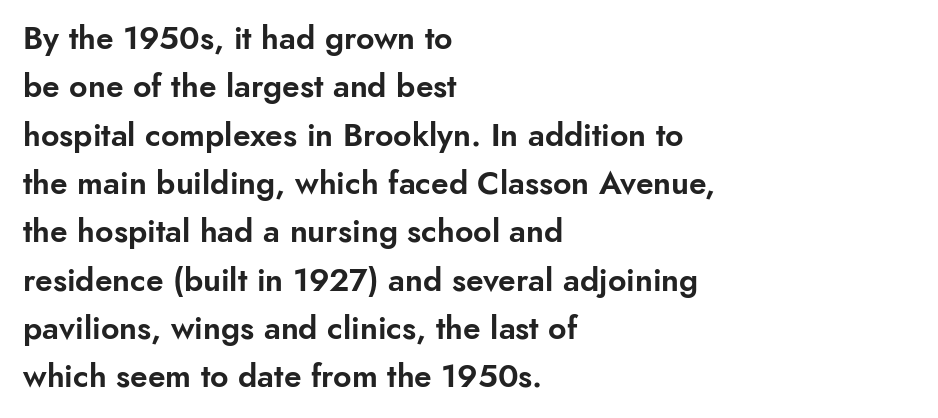
Q: Is the text italic (slanted)? A: No, it is upright.
Q: Is the typeface a serif or a sans-serif typeface? A: Sans-serif.
Q: Is the text underlined? A: No.
Q: How is the paragraph aligned? A: Left-aligned.
Q: Is the spacing between letters normal or unusually wide? A: Normal.
Q: Is the spacing between lines tight, normal or loose? A: Normal.
Q: Width (condensed, normal, or wide)? A: Normal.
Q: Stroke contrast? A: Low.
Q: x-height? A: Small.
Q: Monospaced? A: No.
